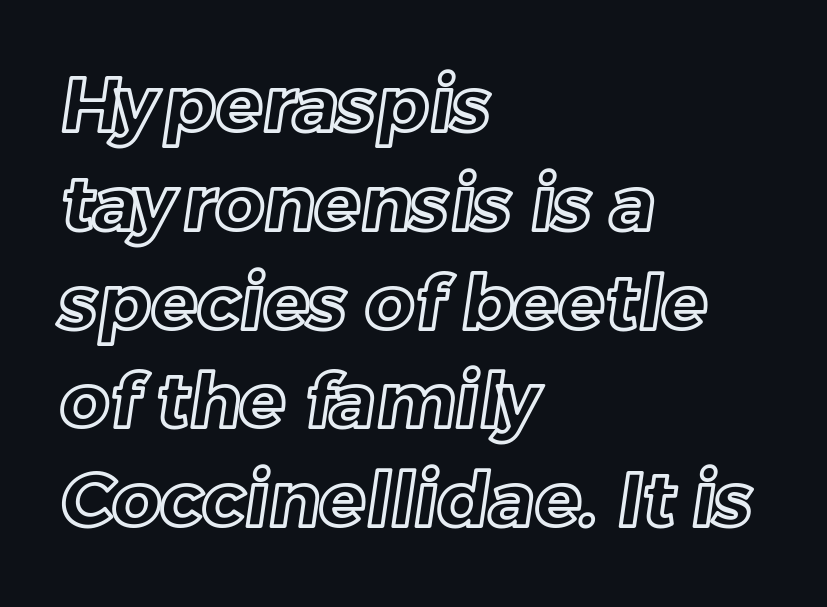
Q: Is the text underlined? A: No.
Q: How is the paragraph aligned? A: Left-aligned.
Q: Is the spacing between letters normal or unusually wide? A: Normal.
Q: Is the spacing between lines tight, normal or loose? A: Normal.
Q: Width (condensed, normal, or wide)? A: Normal.
Q: x-height? A: Medium.
Q: Monospaced? A: No.
